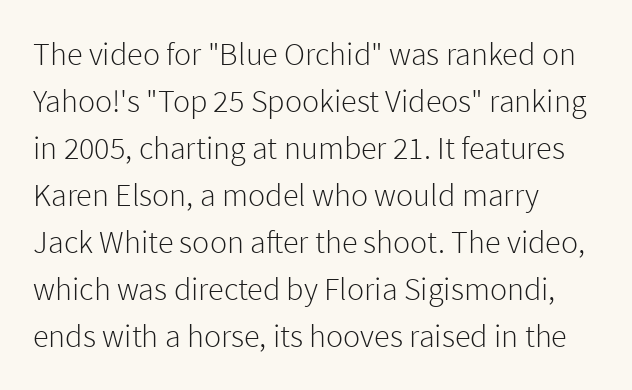
Q: Is the text bold? A: No.
Q: Is the text italic (slanted)? A: No, it is upright.
Q: Is the typeface a serif or a sans-serif typeface? A: Sans-serif.
Q: Is the text underlined? A: No.
Q: How is the paragraph aligned? A: Left-aligned.
Q: Is the spacing between letters normal or unusually wide? A: Normal.
Q: Is the spacing between lines tight, normal or loose? A: Normal.
Q: Width (condensed, normal, or wide)? A: Normal.
Q: Stroke contrast? A: Low.
Q: x-height? A: Medium.
Q: Monospaced? A: No.
